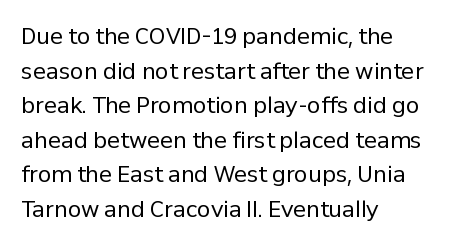
Q: Is the text bold? A: No.
Q: Is the text italic (slanted)? A: No, it is upright.
Q: Is the text underlined? A: No.
Q: How is the paragraph aligned? A: Left-aligned.
Q: Is the spacing between letters normal or unusually wide? A: Normal.
Q: Is the spacing between lines tight, normal or loose? A: Normal.
